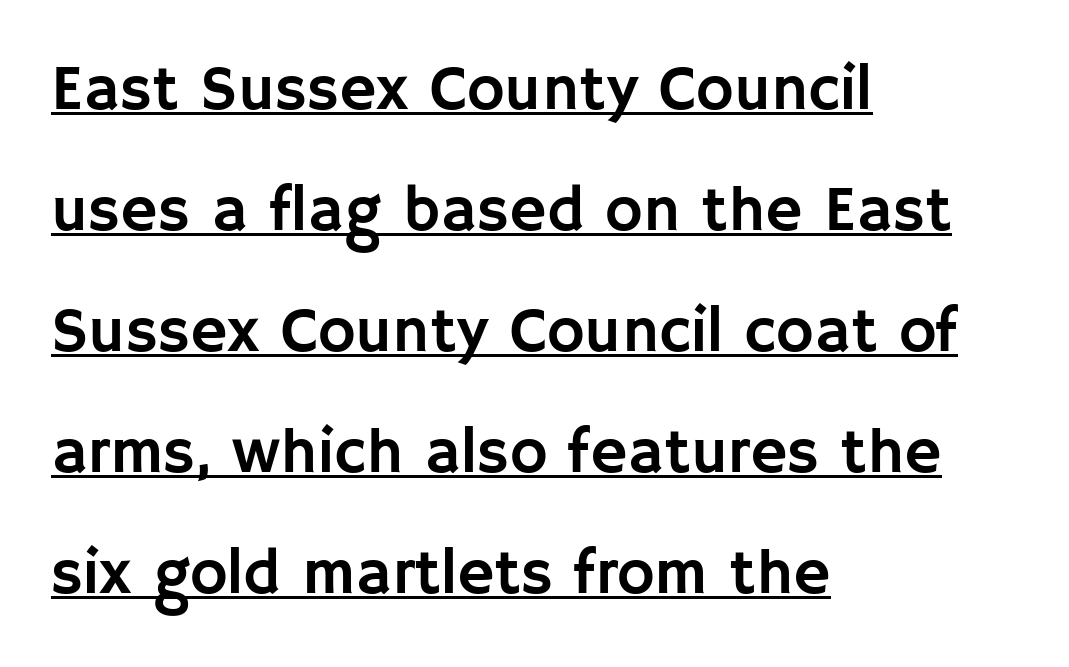
The image shows 64 px sans-serif type, upright; set left-aligned, line spacing 1.89x, normal letter spacing, underlined; low stroke contrast and a large x-height.
